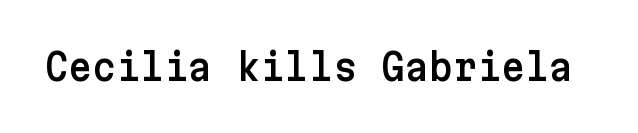
Q: Is the text italic (slanted)? A: No, it is upright.
Q: Is the typeface a serif or a sans-serif typeface? A: Sans-serif.
Q: Is the text underlined? A: No.
Q: Is the spacing between letters normal or unusually wide? A: Normal.
Q: Width (condensed, normal, or wide)? A: Normal.
Q: Stroke contrast? A: Low.
Q: x-height? A: Medium.
